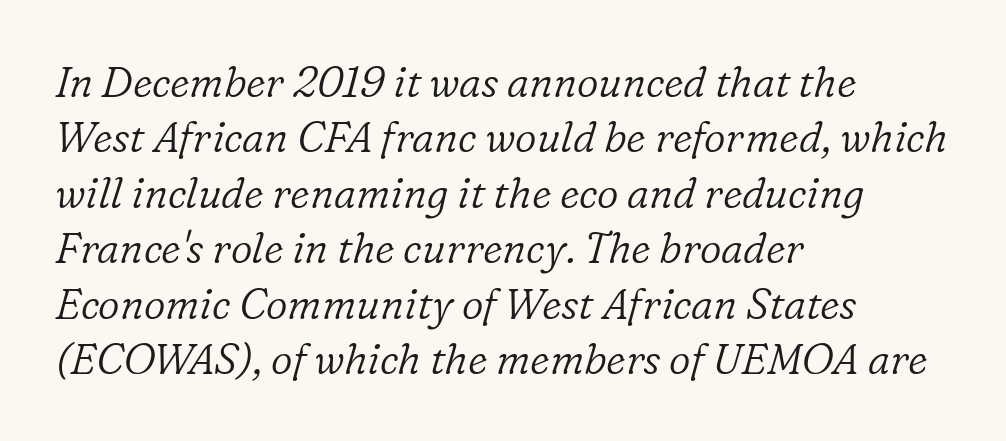
The image shows 42 px light serif type, italic (leaning right); set left-aligned, normal line spacing (1.32x), normal letter spacing, not underlined; low stroke contrast and a medium x-height.
